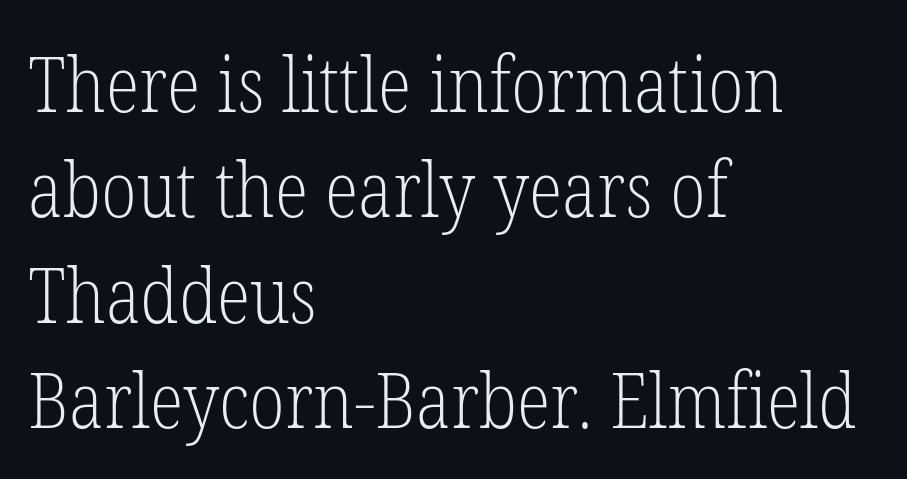
The image shows 78 px light, condensed serif type, upright; set left-aligned, normal line spacing (1.35x), normal letter spacing, not underlined; low stroke contrast and a medium x-height.
